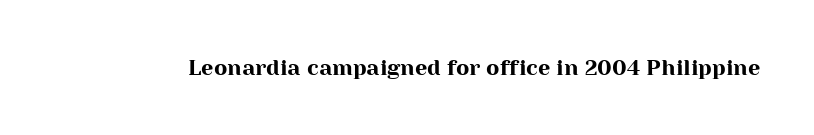
Tall strokes in this sample are plumb rather than angled. Short note: letters normally spaced. Lines of text with bare space underneath.
